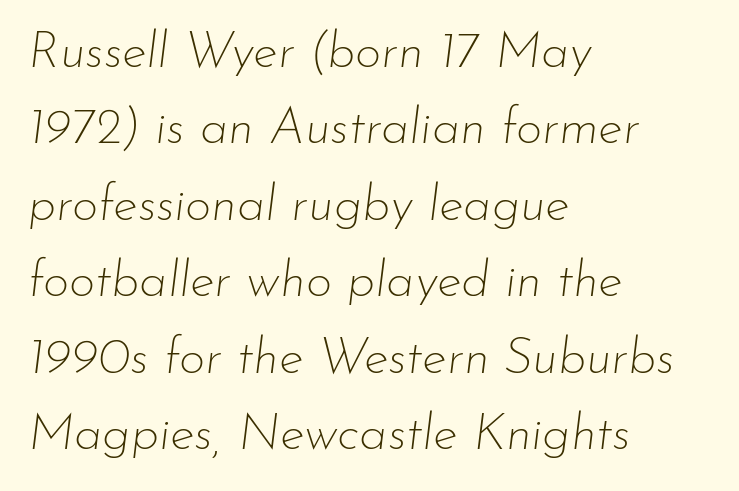
This is oblique type, the kind used for emphasis or titles. Visually the block forms a straight wall on the left and a jagged coastline on the right. Proportional: the letters do not fall into vertical columns. This reads as an unemphasized weight, regular at the heaviest. The line texture is even and compact thanks to regular tracking.
